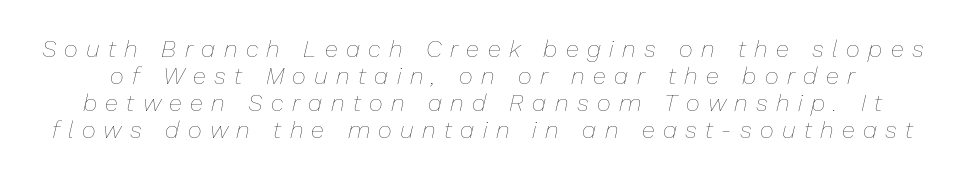
{"italic": "yes", "lean": "right", "slant_degrees": 13, "bold": "no", "underline": "no", "line_spacing": "tight", "line_spacing_ratio": 1.13, "letter_spacing": "wide", "letter_spacing_em": 0.35, "glyph_px": 24}
